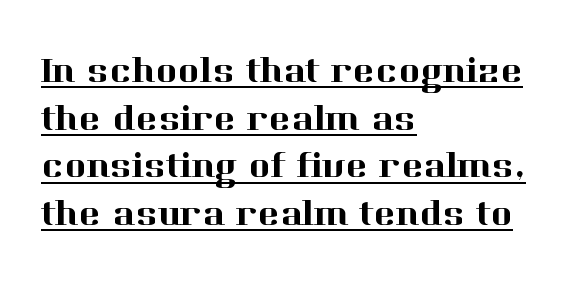
Q: Is the text italic (slanted)? A: No, it is upright.
Q: Is the typeface a serif or a sans-serif typeface? A: Serif.
Q: Is the text underlined? A: Yes.
Q: How is the paragraph aligned? A: Left-aligned.
Q: Is the spacing between letters normal or unusually wide? A: Normal.
Q: Is the spacing between lines tight, normal or loose? A: Normal.
Q: Width (condensed, normal, or wide)? A: Normal.
Q: Stroke contrast? A: High.
Q: x-height? A: Medium.
Q: Monospaced? A: No.
